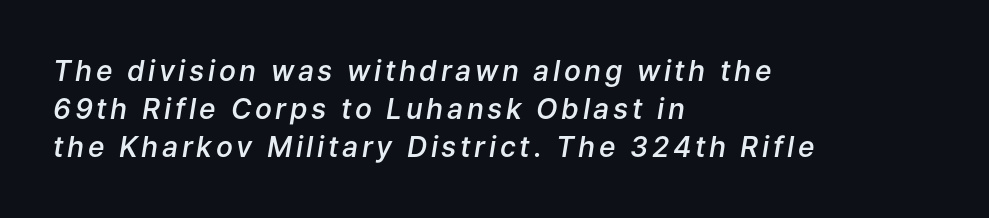
These lines were composed using italics. These lines stack with their left ends in a neat column. These lines carry some extra weight — a demibold, not a full bold. The passage shown is not underscored anywhere. A normal amount of white space separates one row of letters from the next.
